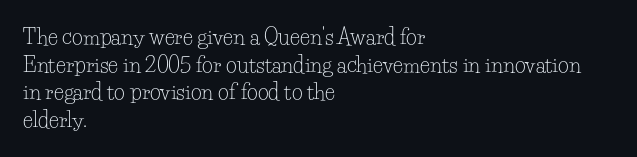
Q: Is the text bold? A: No.
Q: Is the text italic (slanted)? A: No, it is upright.
Q: Is the text underlined? A: No.
Q: How is the paragraph aligned? A: Left-aligned.
Q: Is the spacing between letters normal or unusually wide? A: Normal.
Q: Is the spacing between lines tight, normal or loose? A: Normal.
